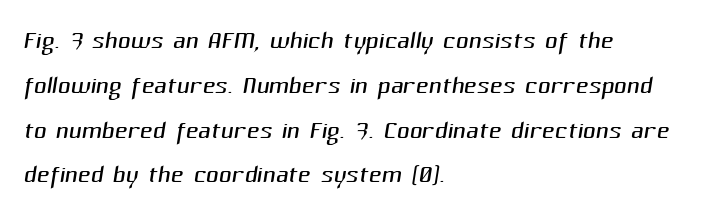
{"serif": "no", "bold": "no", "weight": "light", "width": "normal", "stroke_contrast": "medium", "x_height": "medium", "monospaced": "no", "underline": "no", "align": "left", "line_spacing": "normal", "line_spacing_ratio": 1.28, "letter_spacing": "normal", "letter_spacing_em": 0.0, "glyph_px": 35}
